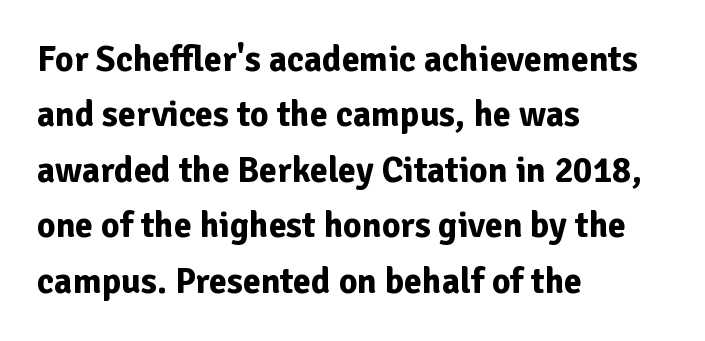
A typesetter would call this leading conventional body-copy spacing. Check under the words: just untouched page. This is sans-serif lettering, the kind often seen on screens and signage. The tracking reads as untouched default to a designer's eye. This sample has the flowing, uneven cadence of proportional lettering.
